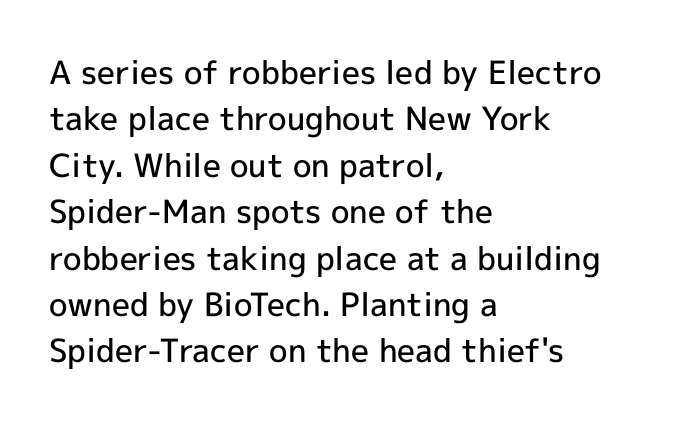
{"serif": "no", "italic": "no", "bold": "semi", "weight": "semibold", "width": "normal", "x_height": "medium", "monospaced": "no", "underline": "no", "align": "left", "line_spacing": "normal", "line_spacing_ratio": 1.45, "letter_spacing": "normal", "letter_spacing_em": 0.0, "glyph_px": 32}
